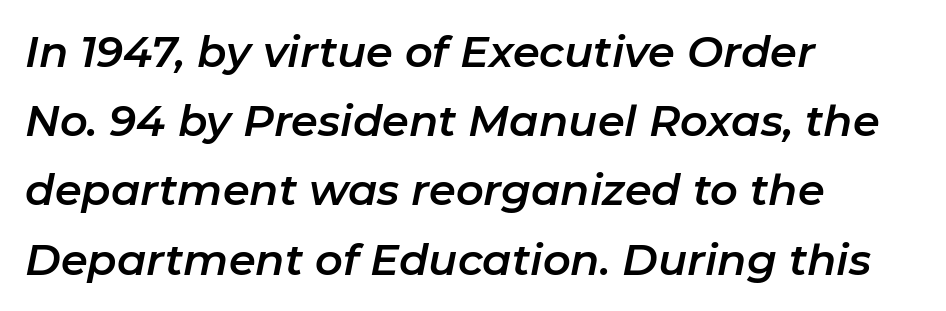
{"italic": "yes", "lean": "right", "slant_degrees": 11, "width": "normal", "stroke_contrast": "low", "x_height": "medium", "monospaced": "no", "underline": "no", "align": "left", "line_spacing": "normal", "line_spacing_ratio": 1.61, "letter_spacing": "normal", "letter_spacing_em": 0.0, "glyph_px": 43}
